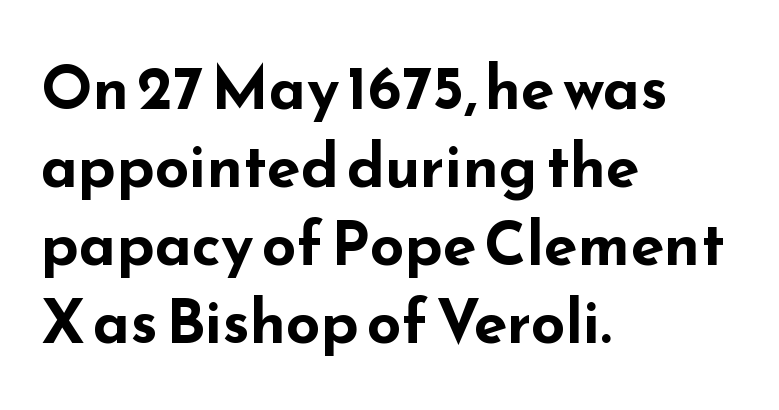
The image shows 61 px bold, wide sans-serif type, upright; set left-aligned, normal line spacing (1.28x), normal letter spacing, not underlined; low stroke contrast and a small x-height.
